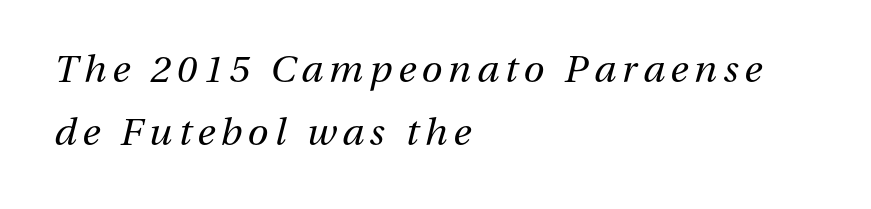
{"italic": "yes", "lean": "right", "slant_degrees": 13, "bold": "no", "weight": "regular", "width": "normal", "stroke_contrast": "medium", "x_height": "medium", "monospaced": "no", "underline": "no", "align": "left", "line_spacing": "normal", "line_spacing_ratio": 1.67, "glyph_px": 38}
